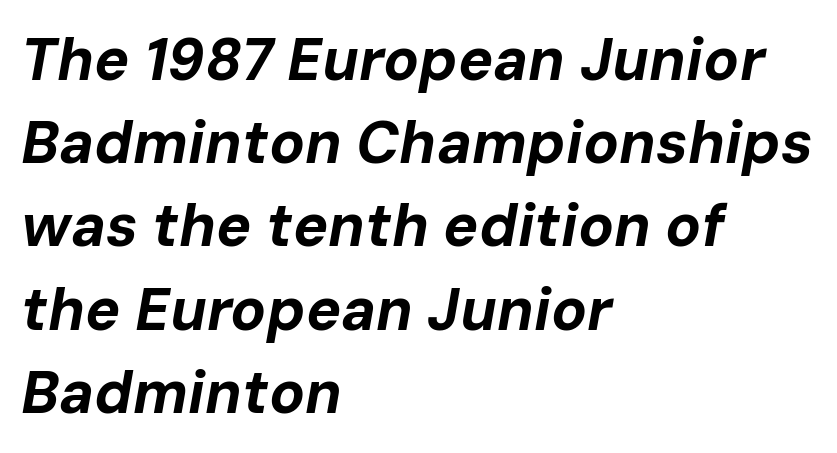
{"italic": "yes", "lean": "right", "slant_degrees": 10, "bold": "yes", "weight": "bold", "width": "normal", "stroke_contrast": "low", "x_height": "medium", "monospaced": "no", "underline": "no", "align": "left", "line_spacing": "normal", "line_spacing_ratio": 1.41, "letter_spacing": "normal", "letter_spacing_em": 0.0, "glyph_px": 59}
